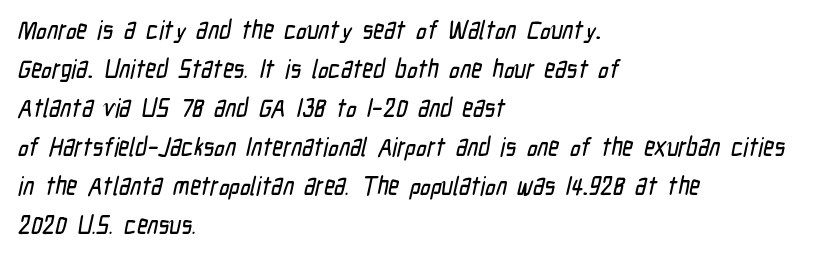
Interline gaps are of average width in this sample. This rendering leaves character spacing at its baseline value. Beneath every word, the page is bare. This sample is left-justified, so line endings fall wherever the words run out.
